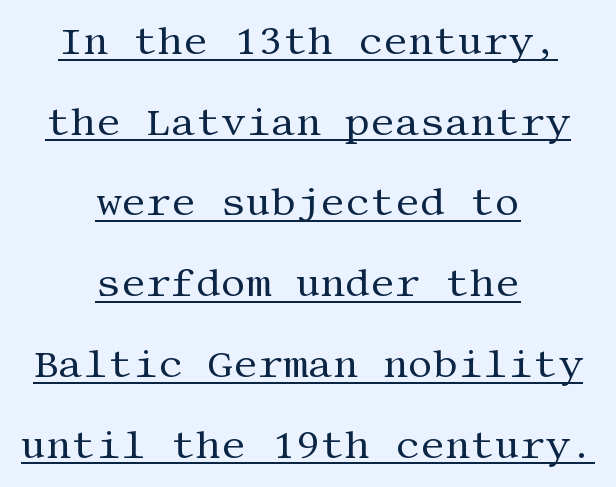
{"serif": "yes", "italic": "no", "bold": "no", "weight": "regular", "width": "normal", "stroke_contrast": "medium", "x_height": "large", "underline": "yes", "align": "center", "line_spacing": "loose", "line_spacing_ratio": 2.07, "letter_spacing": "normal", "letter_spacing_em": 0.0, "glyph_px": 39}
